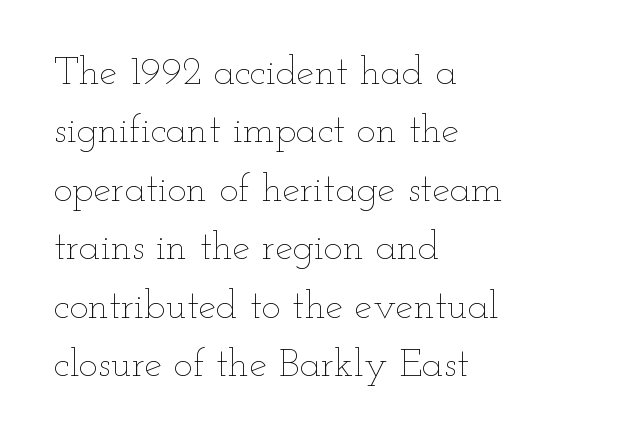
The image shows 40 px thin, wide type, upright; set left-aligned, normal line spacing (1.46x), normal letter spacing, not underlined; low stroke contrast and a small x-height.
